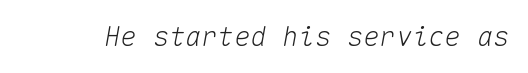
The image shows 27 px text type, italic (leaning right); set normal letter spacing, not underlined.
